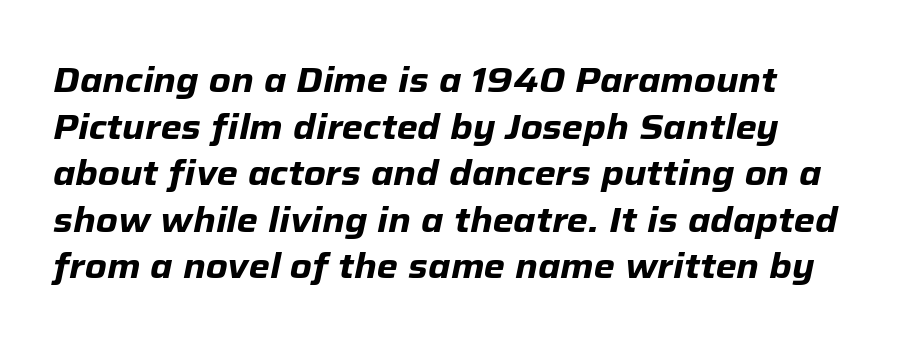
Characters are canted at an angle relative to the baseline's perpendicular. The gaps between neighbouring characters are ordinary and unremarkable. In terms of leading, this rendering sits right in the middle. Bold? Absolutely — the strokes are thick and heavy.
